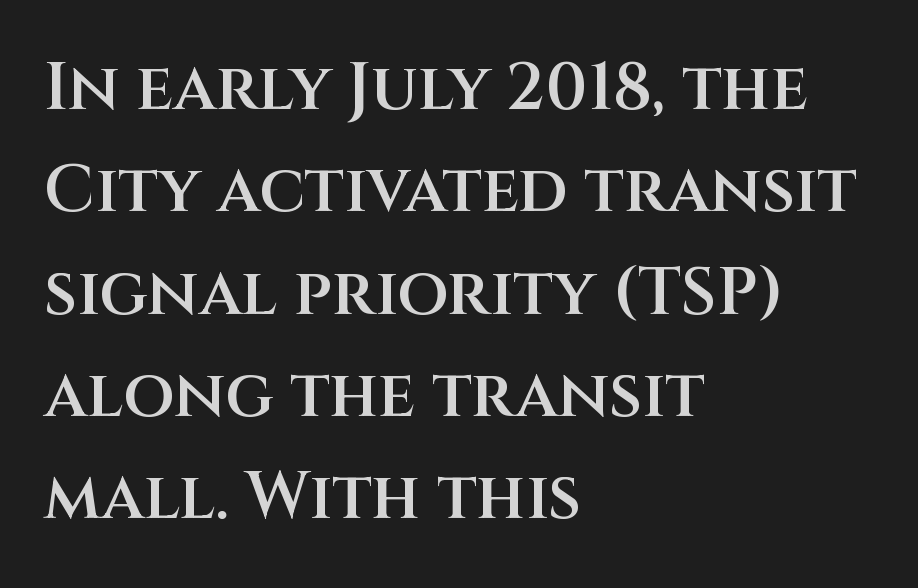
The image shows 66 px semibold sans-serif type, upright; set left-aligned, normal line spacing (1.55x), normal letter spacing, not underlined; medium stroke contrast and a large x-height.
